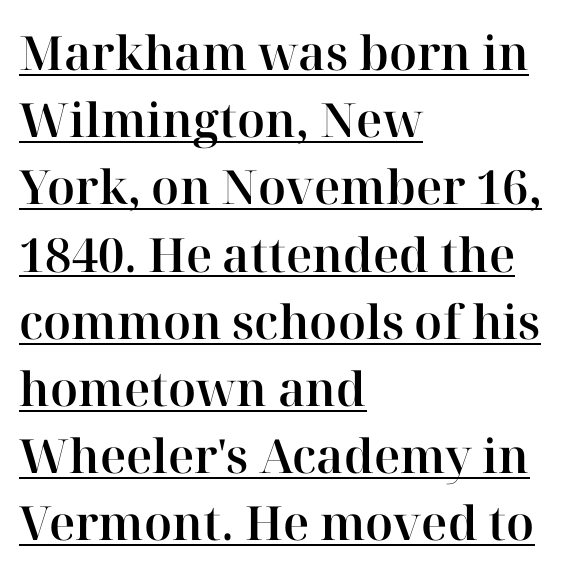
The image shows 47 px serif type, upright; set left-aligned, normal line spacing (1.43x), normal letter spacing, underlined; high stroke contrast and a medium x-height.
